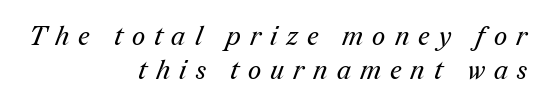
{"bold": "no", "underline": "no", "align": "right", "line_spacing": "normal", "line_spacing_ratio": 1.32, "letter_spacing": "wide", "letter_spacing_em": 0.35, "glyph_px": 26}
